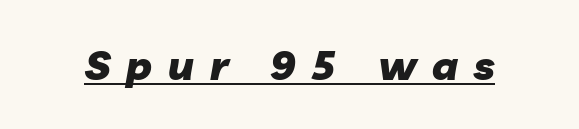
The image shows 41 px heavy type, italic (leaning right); set unusually wide letter spacing (+0.39 em), underlined; low stroke contrast and a medium x-height.
